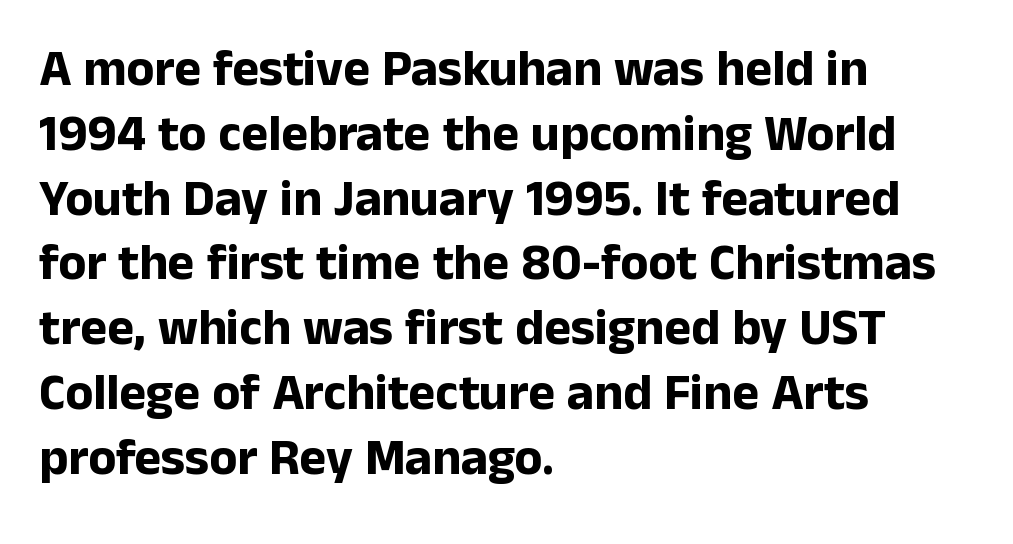
Spacing verdict: proportional, widths tailored to each character. Letters rest on an invisible, unmarked baseline. This sample is left-justified, so line endings fall wherever the words run out. Horizontal bands of white between lines are of average thickness. Unlike italic type, these characters show no tilt at all.
